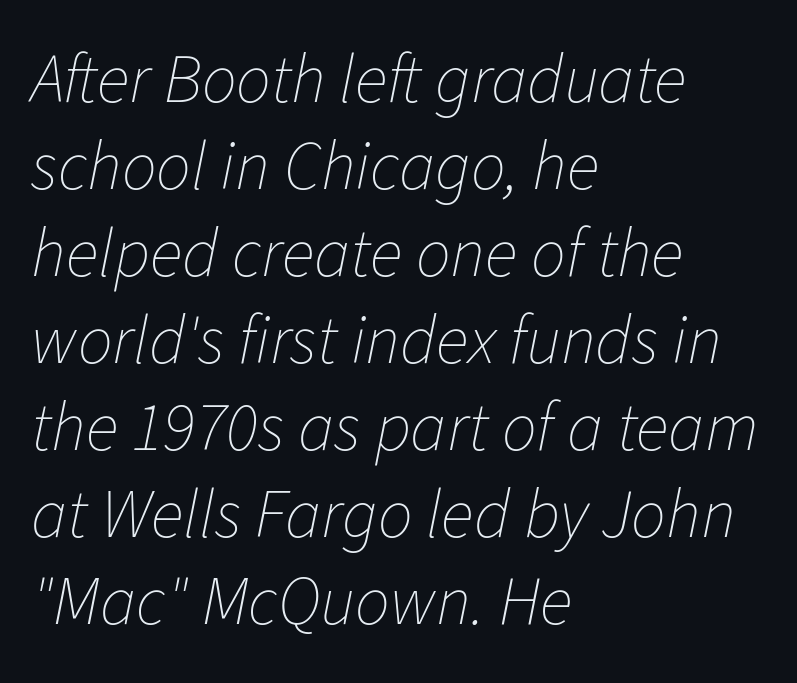
In terms of letterspacing, this is plain default setting. Unmarked baselines from the first word to the last. Short and long lines alike share a common starting point at left. Honestly, the row spacing looks completely unremarkable. Posture: slanted. The face used here is proportionally spaced, like ordinary book or web type.
